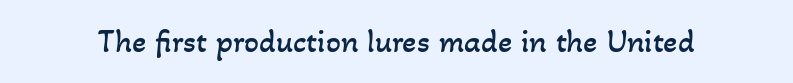
Q: Is the text bold? A: No.
Q: Is the text underlined? A: No.
Q: Is the spacing between letters normal or unusually wide? A: Normal.
Q: Width (condensed, normal, or wide)? A: Normal.
Q: Stroke contrast? A: Low.
Q: x-height? A: Small.
Q: Monospaced? A: No.
